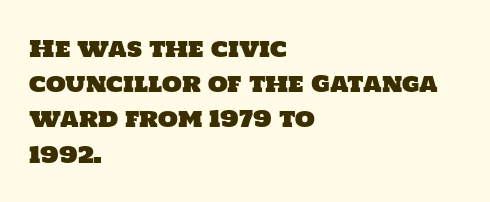
Q: Is the text underlined? A: No.
Q: How is the paragraph aligned? A: Left-aligned.
Q: Is the spacing between letters normal or unusually wide? A: Normal.
Q: Is the spacing between lines tight, normal or loose? A: Normal.
